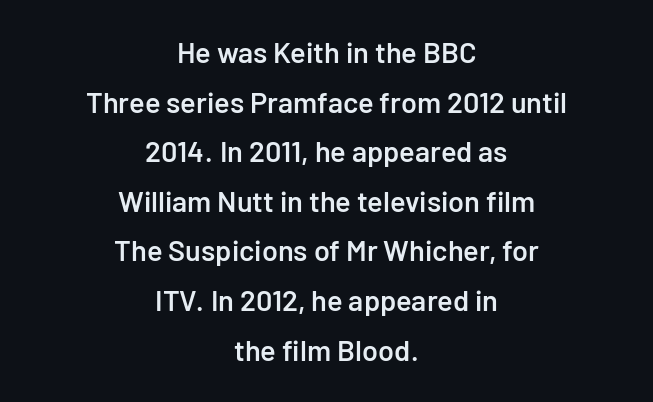
{"serif": "no", "italic": "no", "bold": "semi", "weight": "semibold", "width": "normal", "stroke_contrast": "low", "x_height": "medium", "monospaced": "no", "underline": "no", "align": "center", "line_spacing_ratio": 1.71, "letter_spacing": "normal", "letter_spacing_em": 0.0, "glyph_px": 29}
